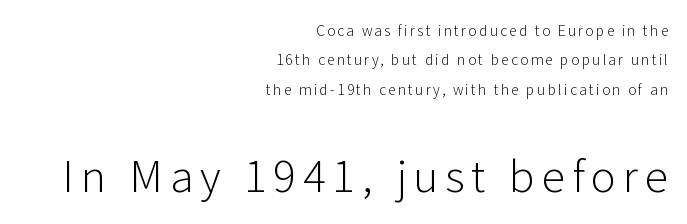
Think of a printed novel: that variable character pitch is what you see here. Regarding leading, the lines here are spaced well apart. This is the regular roman posture of the typeface. The weight would be labelled regular, book, light, or lighter still.
